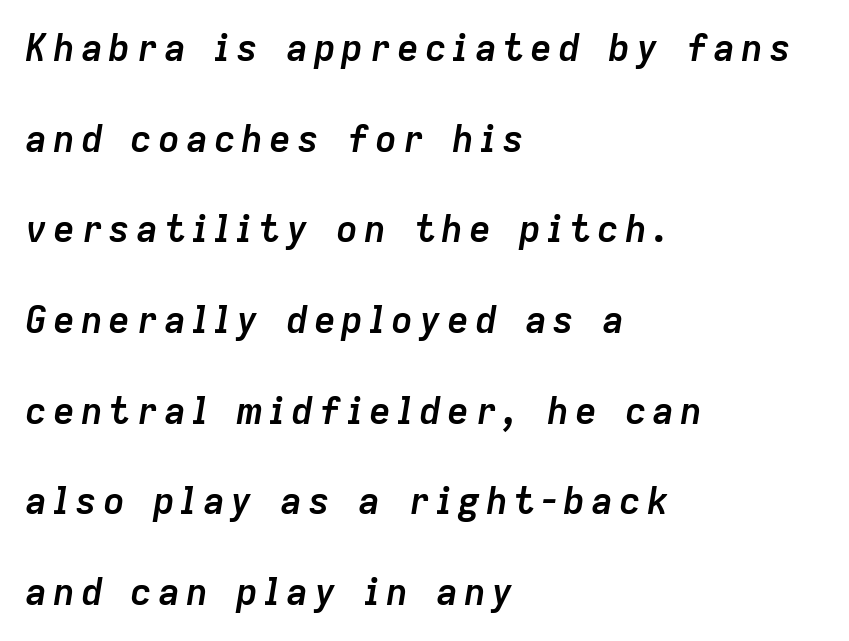
The space between consecutive lines is lavish. I'd describe the lettering as bold — thick and assertive. The paragraph has a hard left edge and a soft right edge. The passage shown is not underscored anywhere. The font's italic variant was chosen for this text. Varying glyph widths throughout — classic text-font behaviour.
